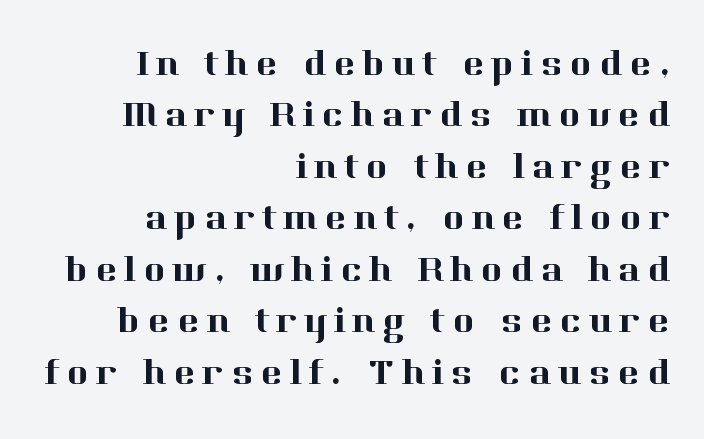
Q: Is the text italic (slanted)? A: No, it is upright.
Q: Is the typeface a serif or a sans-serif typeface? A: Serif.
Q: Is the text underlined? A: No.
Q: How is the paragraph aligned? A: Right-aligned.
Q: Is the spacing between lines tight, normal or loose? A: Normal.
Q: Width (condensed, normal, or wide)? A: Normal.
Q: Stroke contrast? A: High.
Q: x-height? A: Medium.
Q: Monospaced? A: No.
